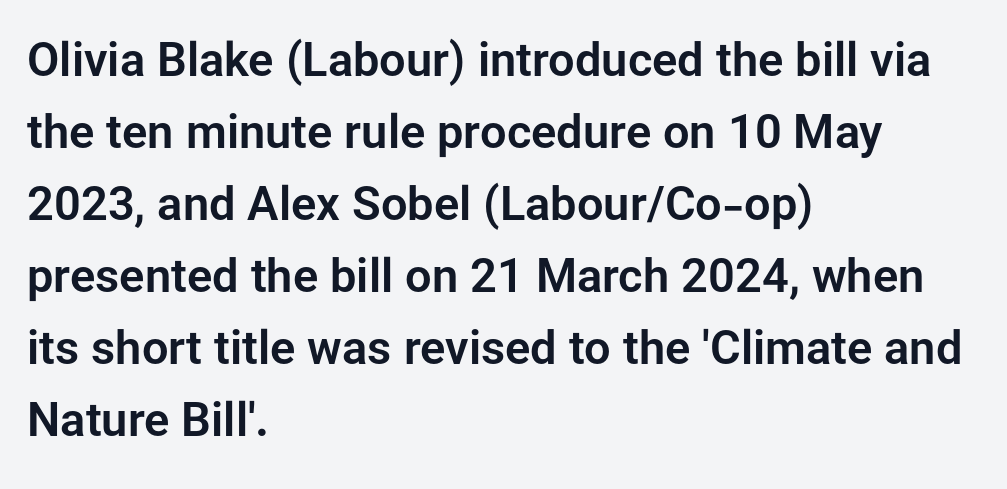
{"serif": "no", "italic": "no", "width": "normal", "stroke_contrast": "low", "x_height": "medium", "monospaced": "no", "underline": "no", "align": "left", "line_spacing": "normal", "line_spacing_ratio": 1.53, "letter_spacing": "normal", "letter_spacing_em": 0.0, "glyph_px": 47}
